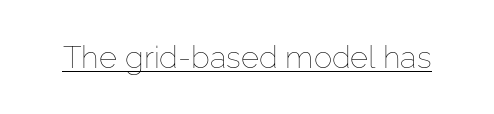
Q: Is the text bold? A: No.
Q: Is the text italic (slanted)? A: No, it is upright.
Q: Is the text underlined? A: Yes.
Q: Is the spacing between letters normal or unusually wide? A: Normal.
Q: Width (condensed, normal, or wide)? A: Normal.
Q: Stroke contrast? A: Low.
Q: x-height? A: Medium.
Q: Monospaced? A: No.
